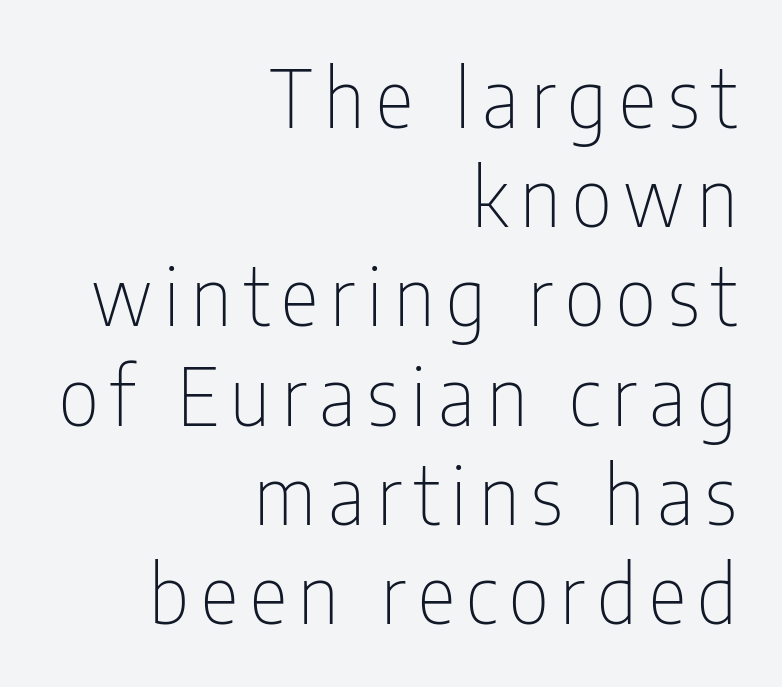
Teacher's note: observe the even right margin — that is flush-right alignment. Each row of text sits above clean, open space. The typeface chosen for these lines omits serifs. The lettering stays uniformly vertical, giving the passage a roman look.
